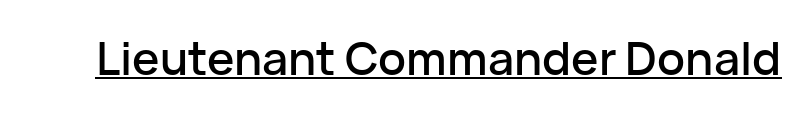
Q: Is the text italic (slanted)? A: No, it is upright.
Q: Is the typeface a serif or a sans-serif typeface? A: Sans-serif.
Q: Is the text underlined? A: Yes.
Q: Is the spacing between letters normal or unusually wide? A: Normal.
Q: Width (condensed, normal, or wide)? A: Normal.
Q: Stroke contrast? A: Low.
Q: x-height? A: Medium.
Q: Monospaced? A: No.
